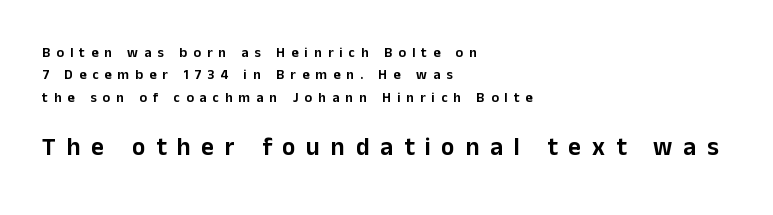
{"italic": "no", "underline": "no", "align": "left", "line_spacing": "normal", "line_spacing_ratio": 1.6, "letter_spacing": "wide", "letter_spacing_em": 0.43, "larger_block": "second", "size_ratio": 1.79, "glyph_px": 25}
